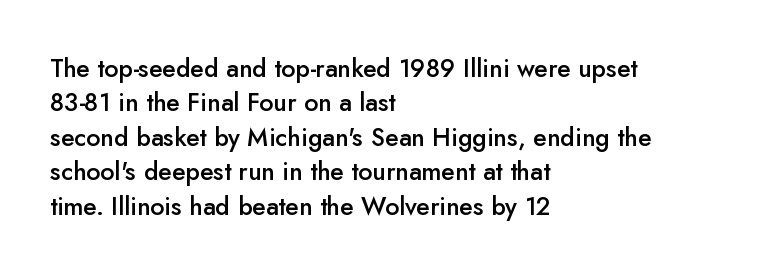
The image shows 25 px text type, upright; set left-aligned, normal line spacing (1.38x), normal letter spacing, not underlined.
